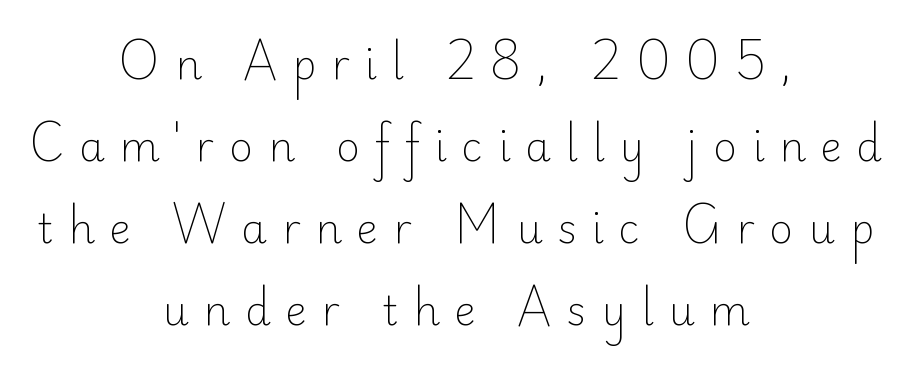
Do the characters align in a grid? No, the font is proportional. Notice the wide empty band between every row — that's loose leading. Check the space under the baseline: it is left empty. How are the letters spaced? Widely, with obvious added tracking. One-word summary of the alignment: center.
